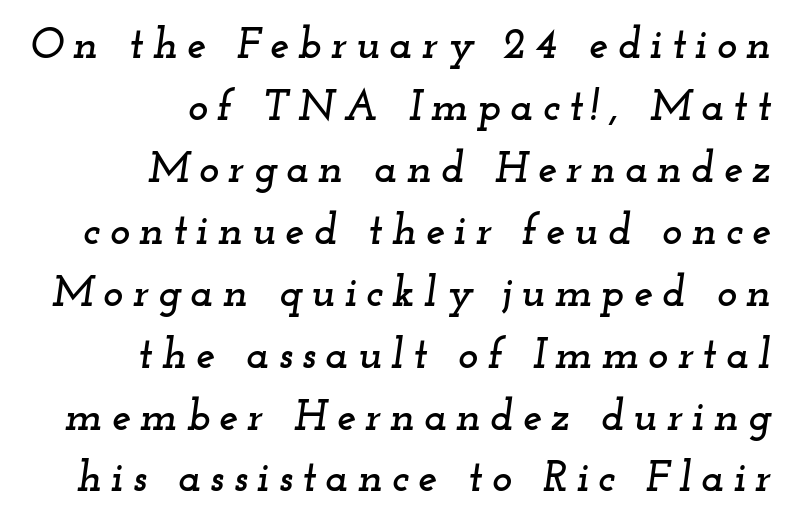
{"serif": "yes", "italic": "yes", "lean": "right", "slant_degrees": 12, "width": "wide", "stroke_contrast": "low", "x_height": "small", "monospaced": "no", "underline": "no", "align": "right", "line_spacing": "normal", "line_spacing_ratio": 1.44, "letter_spacing": "wide", "letter_spacing_em": 0.21, "glyph_px": 43}
